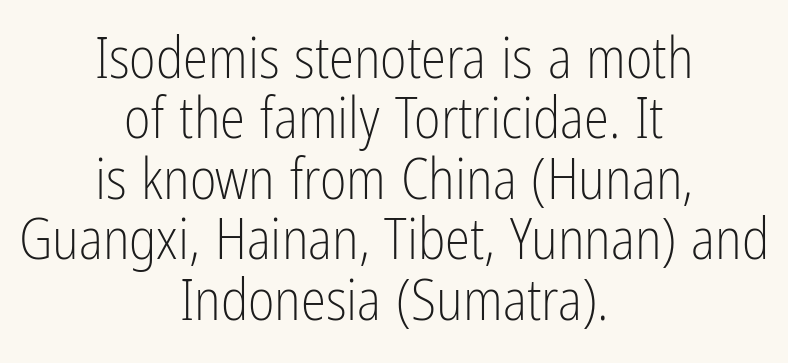
Q: Is the text bold? A: No.
Q: Is the text italic (slanted)? A: No, it is upright.
Q: Is the typeface a serif or a sans-serif typeface? A: Sans-serif.
Q: Is the text underlined? A: No.
Q: How is the paragraph aligned? A: Centered.
Q: Is the spacing between letters normal or unusually wide? A: Normal.
Q: Is the spacing between lines tight, normal or loose? A: Tight.
Q: Width (condensed, normal, or wide)? A: Condensed.
Q: Stroke contrast? A: Low.
Q: x-height? A: Medium.
Q: Monospaced? A: No.
